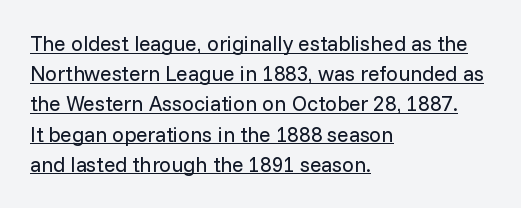
Q: Is the text bold? A: No.
Q: Is the text italic (slanted)? A: No, it is upright.
Q: Is the text underlined? A: Yes.
Q: How is the paragraph aligned? A: Left-aligned.
Q: Is the spacing between letters normal or unusually wide? A: Normal.
Q: Is the spacing between lines tight, normal or loose? A: Normal.
